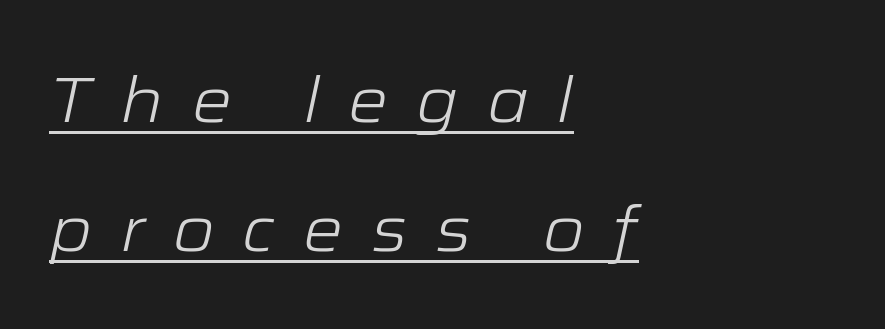
Q: Is the text bold? A: No.
Q: Is the text italic (slanted)? A: Yes, it leans right by about 12 degrees.
Q: Is the text underlined? A: Yes.
Q: How is the paragraph aligned? A: Left-aligned.
Q: Is the spacing between letters normal or unusually wide? A: Unusually wide.
Q: Is the spacing between lines tight, normal or loose? A: Loose.
Q: Width (condensed, normal, or wide)? A: Wide.
Q: Stroke contrast? A: Low.
Q: x-height? A: Medium.
Q: Monospaced? A: No.
